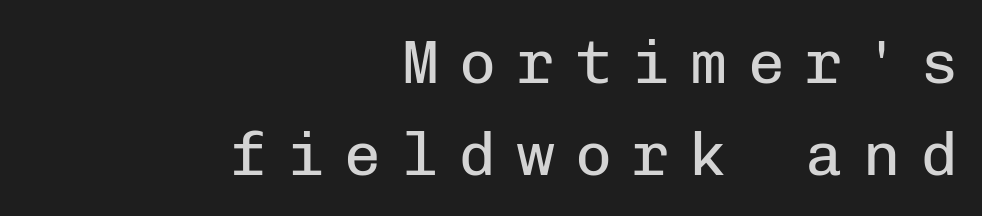
{"serif": "no", "italic": "no", "bold": "no", "weight": "regular", "width": "normal", "stroke_contrast": "low", "x_height": "medium", "monospaced": "yes", "underline": "no", "align": "right", "line_spacing": "normal", "line_spacing_ratio": 1.49, "letter_spacing": "wide", "letter_spacing_em": 0.33, "glyph_px": 62}
